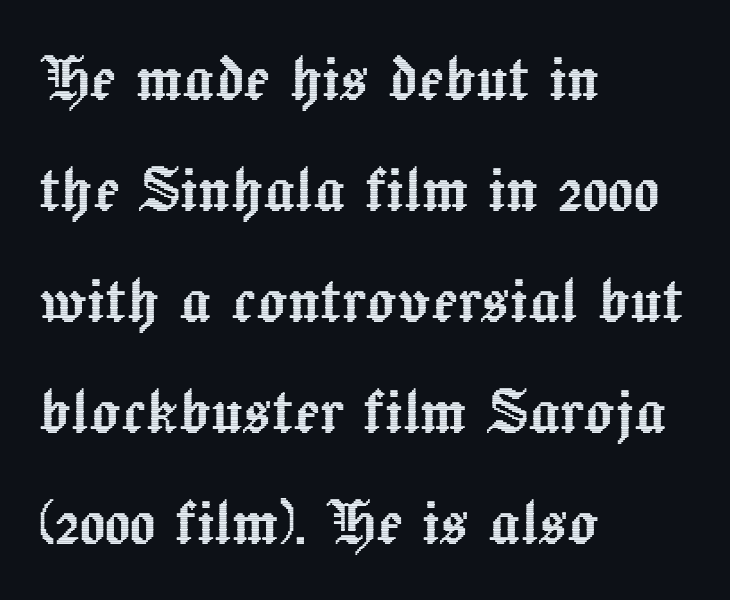
Short note: letters normally spaced. Rows of type keep a routine distance in the vertical direction. A roman cut, with each character standing at attention. The foot of each line stays bare and open. The ragged edge is on the right, which tells us the setting is flush left.
